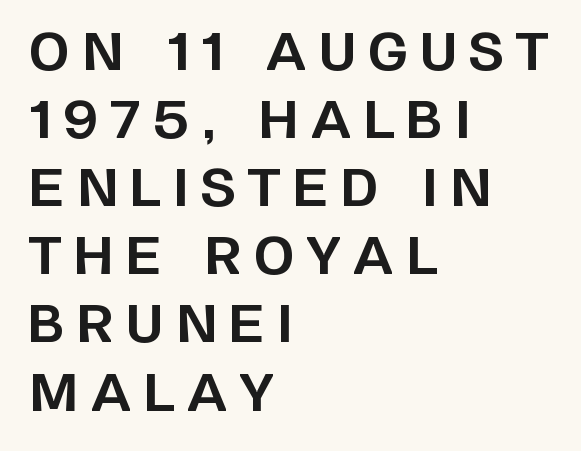
Q: Is the text bold? A: Yes.
Q: Is the text italic (slanted)? A: No, it is upright.
Q: Is the typeface a serif or a sans-serif typeface? A: Sans-serif.
Q: Is the text underlined? A: No.
Q: How is the paragraph aligned? A: Left-aligned.
Q: Is the spacing between letters normal or unusually wide? A: Unusually wide.
Q: Is the spacing between lines tight, normal or loose? A: Normal.
Q: Width (condensed, normal, or wide)? A: Normal.
Q: Stroke contrast? A: Low.
Q: x-height? A: Large.
Q: Monospaced? A: No.
